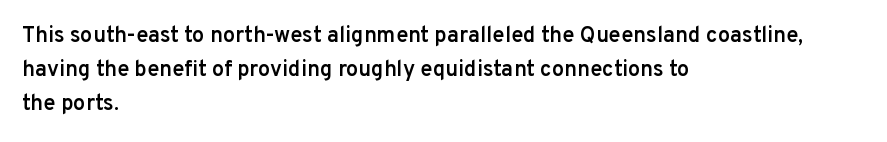
{"italic": "no", "bold": "semi", "underline": "no", "align": "left", "line_spacing": "normal", "line_spacing_ratio": 1.55, "letter_spacing": "normal", "letter_spacing_em": 0.0, "glyph_px": 22}
